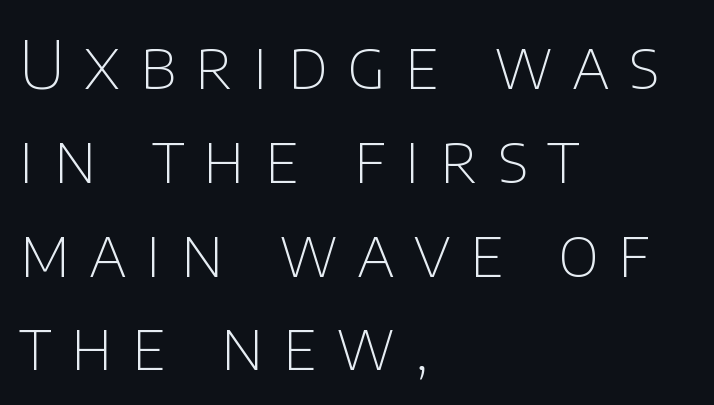
Q: Is the text bold? A: No.
Q: Is the text italic (slanted)? A: No, it is upright.
Q: Is the typeface a serif or a sans-serif typeface? A: Sans-serif.
Q: Is the text underlined? A: No.
Q: How is the paragraph aligned? A: Left-aligned.
Q: Is the spacing between letters normal or unusually wide? A: Unusually wide.
Q: Is the spacing between lines tight, normal or loose? A: Normal.
Q: Width (condensed, normal, or wide)? A: Normal.
Q: Stroke contrast? A: Low.
Q: x-height? A: Large.
Q: Monospaced? A: No.
